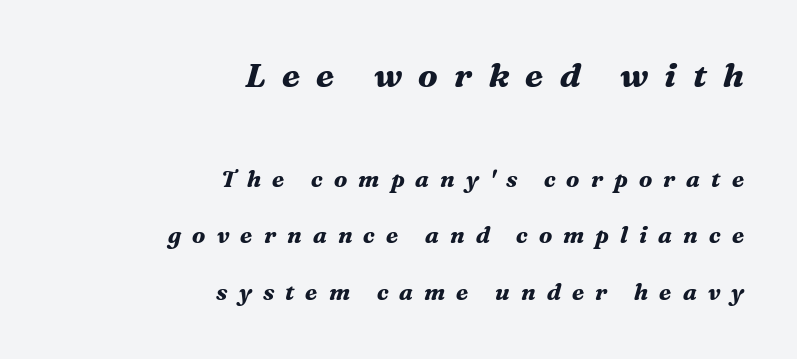
The letters advance in unequal steps, a hallmark of proportional type. Honestly, the letter spacing is so wide it's the main thing you notice. Students, this is bold: see how much ink each stroke carries. The space beneath each line is pristine and unruled. Baseline-to-baseline distance is far greater than the letter height. Would a proofreader flag this as italicized? Yes.
